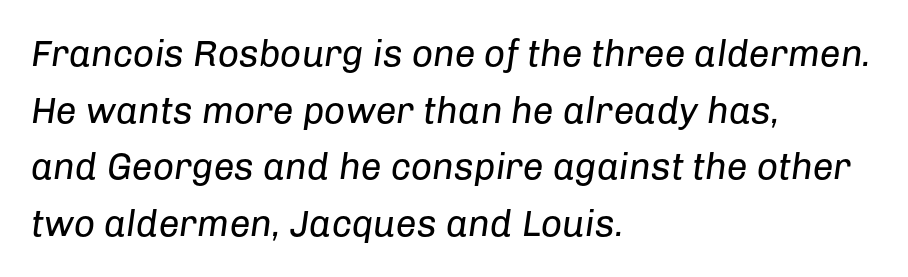
The font is comparable to plain body text, perhaps lighter. Teacher's note: observe the even left margin — that is flush-left alignment. Honestly, the letter spacing is just normal — you wouldn't notice it. Interline gaps are of average width in this sample.
